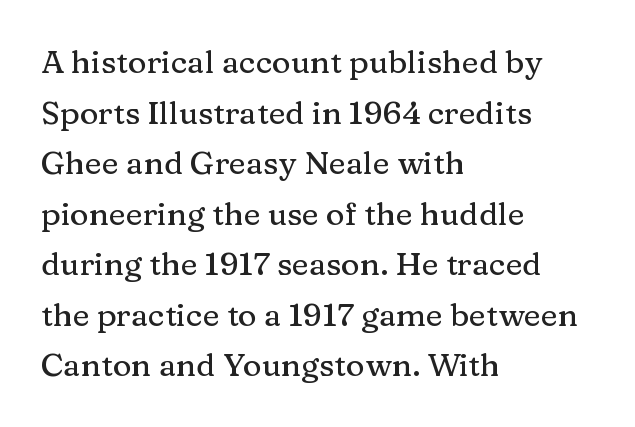
Q: Is the text italic (slanted)? A: No, it is upright.
Q: Is the typeface a serif or a sans-serif typeface? A: Serif.
Q: Is the text underlined? A: No.
Q: How is the paragraph aligned? A: Left-aligned.
Q: Is the spacing between letters normal or unusually wide? A: Normal.
Q: Is the spacing between lines tight, normal or loose? A: Normal.
Q: Width (condensed, normal, or wide)? A: Normal.
Q: Stroke contrast? A: Medium.
Q: x-height? A: Medium.
Q: Monospaced? A: No.
